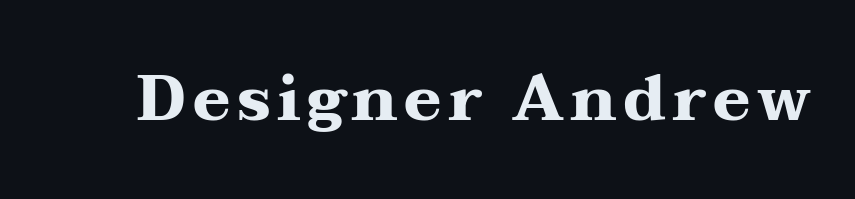
{"serif": "yes", "italic": "no", "bold": "yes", "weight": "heavy", "width": "wide", "stroke_contrast": "medium", "x_height": "medium", "monospaced": "no", "underline": "no", "glyph_px": 64}
